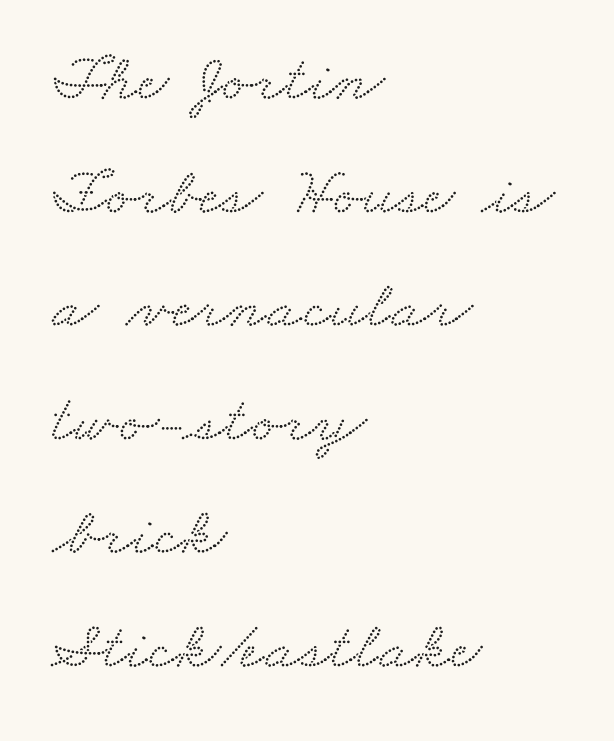
The image shows 68 px wide serif type; set left-aligned, normal line spacing (1.67x), normal letter spacing, not underlined; medium stroke contrast and a small x-height.
